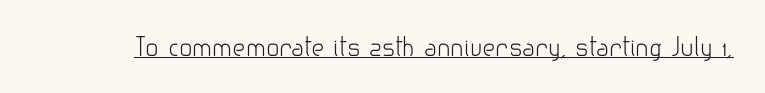
Q: Is the text bold? A: No.
Q: Is the text italic (slanted)? A: No, it is upright.
Q: Is the text underlined? A: Yes.
Q: Is the spacing between letters normal or unusually wide? A: Normal.
